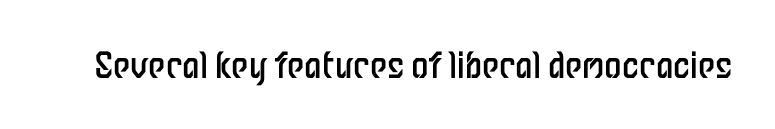
Vertical strokes here are truly vertical. Each letter keeps its own natural width here, so spacing adapts to shape. Tracking here is standard; glyphs follow each other at the usual distance. These lines are composed in type without serifs.
